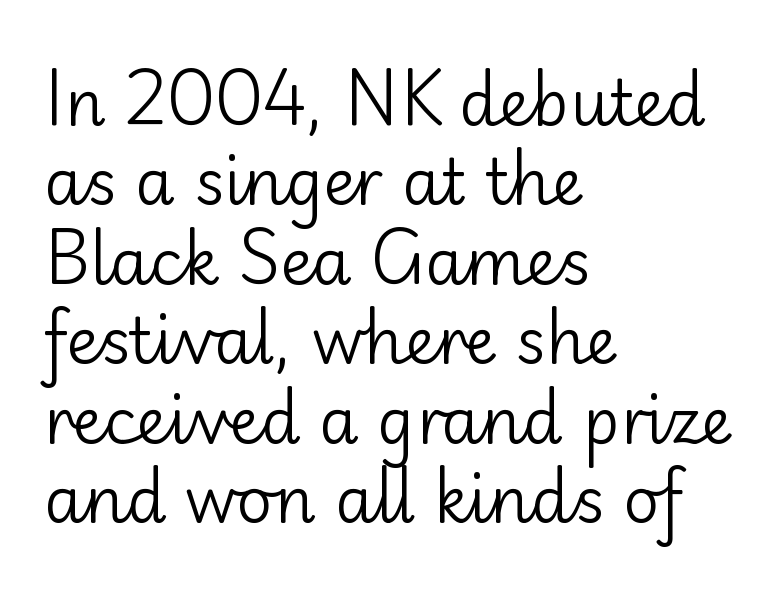
This rendering uses left alignment, leaving the right contour irregular. The rendering keeps characters at their native spacing. Weight: not bold — regular or lighter. Whoever set this chose a conventional vertical rhythm. Honestly, there is no underline to notice here at all.
